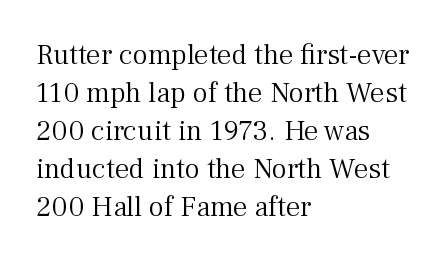
Q: Is the text bold? A: No.
Q: Is the text italic (slanted)? A: No, it is upright.
Q: Is the typeface a serif or a sans-serif typeface? A: Serif.
Q: Is the text underlined? A: No.
Q: How is the paragraph aligned? A: Left-aligned.
Q: Is the spacing between letters normal or unusually wide? A: Normal.
Q: Is the spacing between lines tight, normal or loose? A: Normal.
Q: Width (condensed, normal, or wide)? A: Normal.
Q: Stroke contrast? A: Medium.
Q: x-height? A: Medium.
Q: Monospaced? A: No.
